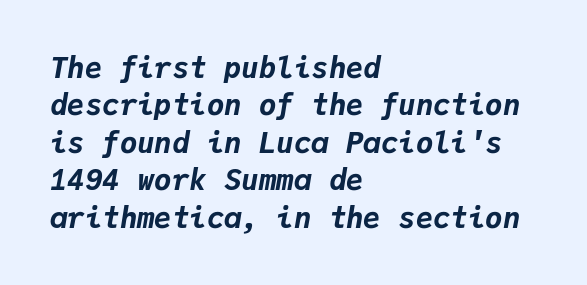
{"italic": "yes", "lean": "right", "slant_degrees": 9, "bold": "yes", "weight": "bold", "width": "normal", "stroke_contrast": "low", "x_height": "medium", "monospaced": "yes", "underline": "no", "align": "left", "line_spacing": "normal", "line_spacing_ratio": 1.29, "letter_spacing": "normal", "letter_spacing_em": 0.0, "glyph_px": 29}
